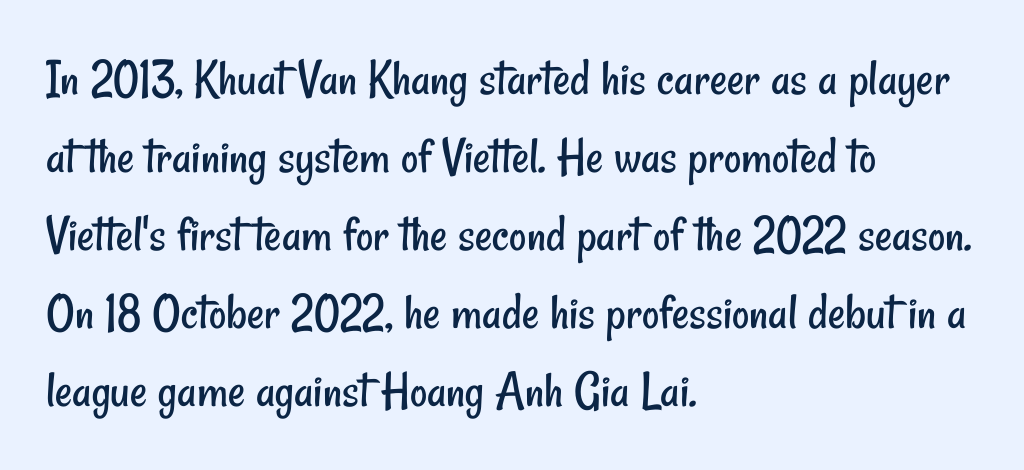
These lines stack with their left ends in a neat column. One glance says typical: line gaps are just what's usual. Compared with a typical body face, this is equally light or lighter still. The strip under each line holds only bare page.
